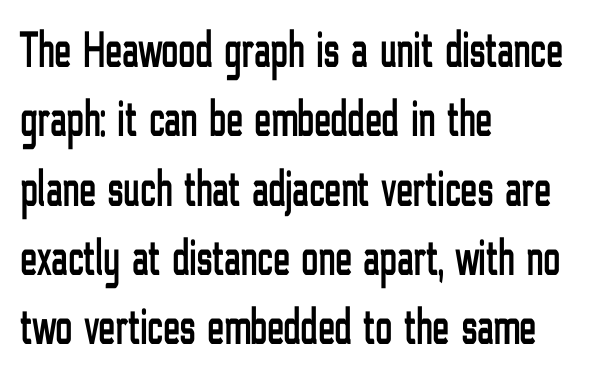
The font family rendered here belongs to the sans-serif group. Letter spacing: default. The typography opts for an upright posture over an oblique one. Each letter keeps its own natural width here, so spacing adapts to shape. Vertically, the passage feels balanced, rows spaced as you'd expect. Plain, unruled lines of type.
